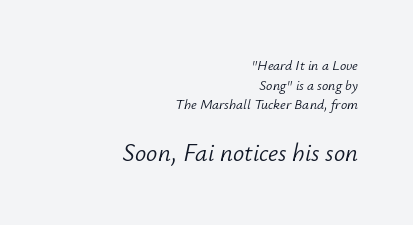
How are the letters spaced? Ordinarily, with no added tracking. If you squint, the bottom block still reads clearly — it's the larger of the two. Compared with a typical body face, this is equally light or lighter still. Notice how the stems are inclined rather than vertical — that's the hallmark of italics. Baseline-to-baseline distance is the conventional proportion of letter height. Honestly, there is no underline to notice here at all.
